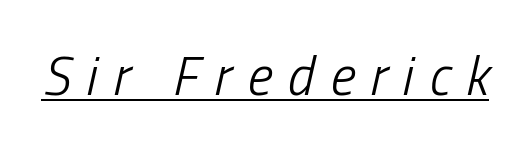
Is this a fixed-width face? No — the glyphs have proportional, varying widths. The sample's only ornament is a line tracing under the words. Letter spacing: wide. These glyphs show unthickened strokes, regular width or finer. It's the slanting kind of type.
